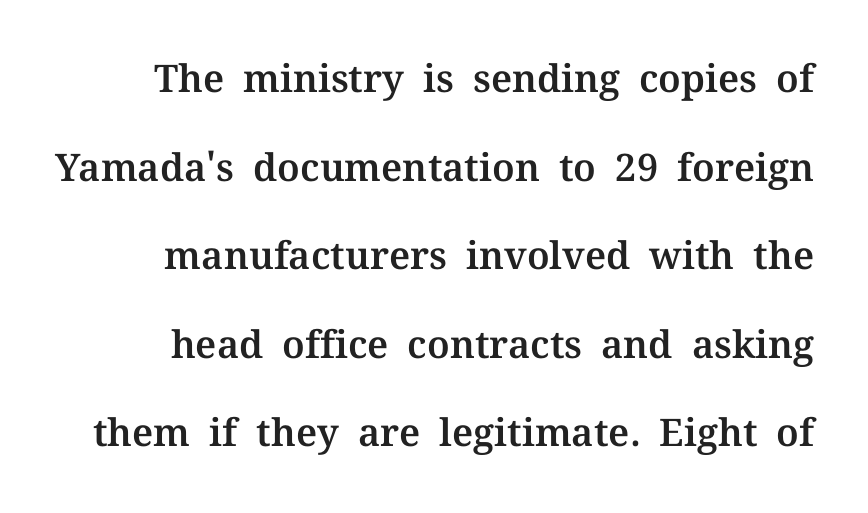
{"serif": "yes", "italic": "no", "width": "normal", "stroke_contrast": "medium", "x_height": "medium", "monospaced": "no", "underline": "no", "line_spacing": "loose", "line_spacing_ratio": 2.33, "letter_spacing": "normal", "letter_spacing_em": 0.0, "glyph_px": 38}
